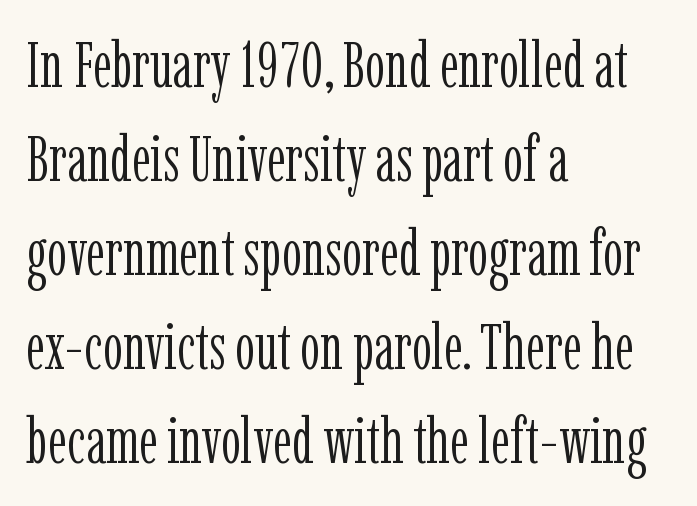
Q: Is the text bold? A: No.
Q: Is the text italic (slanted)? A: No, it is upright.
Q: Is the typeface a serif or a sans-serif typeface? A: Serif.
Q: Is the text underlined? A: No.
Q: How is the paragraph aligned? A: Left-aligned.
Q: Is the spacing between letters normal or unusually wide? A: Normal.
Q: Is the spacing between lines tight, normal or loose? A: Normal.
Q: Width (condensed, normal, or wide)? A: Condensed.
Q: Stroke contrast? A: Low.
Q: x-height? A: Medium.
Q: Monospaced? A: No.
